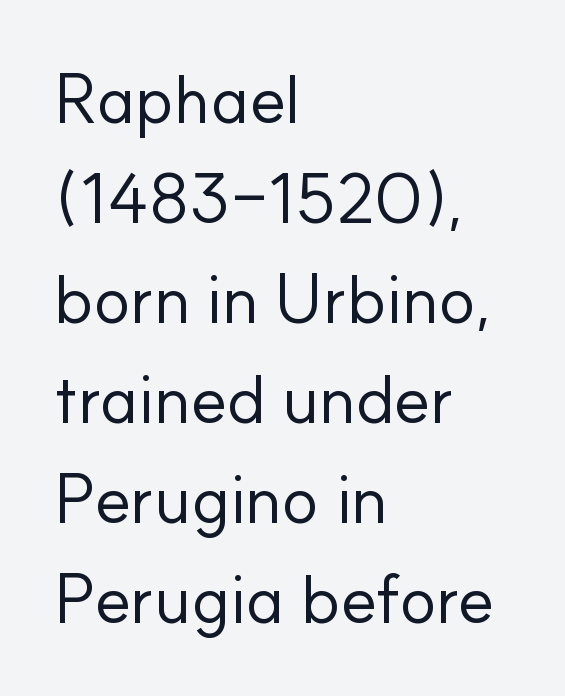
The image shows 69 px regular-weight sans-serif type, upright; set left-aligned, normal line spacing (1.45x), normal letter spacing, not underlined; low stroke contrast and a small x-height.
